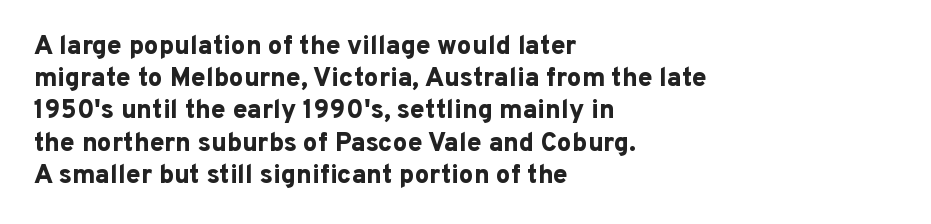
{"italic": "no", "bold": "yes", "underline": "no", "align": "left", "line_spacing_ratio": 1.24, "letter_spacing": "normal", "letter_spacing_em": 0.0, "glyph_px": 26}
